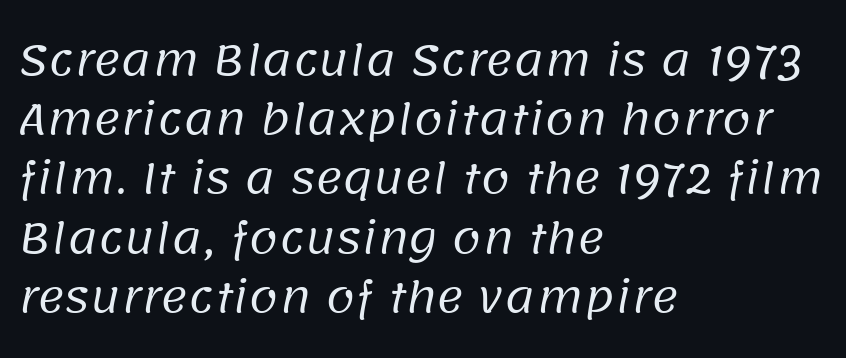
Q: Is the text bold? A: No.
Q: Is the typeface a serif or a sans-serif typeface? A: Sans-serif.
Q: Is the text underlined? A: No.
Q: How is the paragraph aligned? A: Left-aligned.
Q: Is the spacing between letters normal or unusually wide? A: Normal.
Q: Is the spacing between lines tight, normal or loose? A: Normal.
Q: Width (condensed, normal, or wide)? A: Normal.
Q: Stroke contrast? A: Low.
Q: x-height? A: Large.
Q: Monospaced? A: No.
